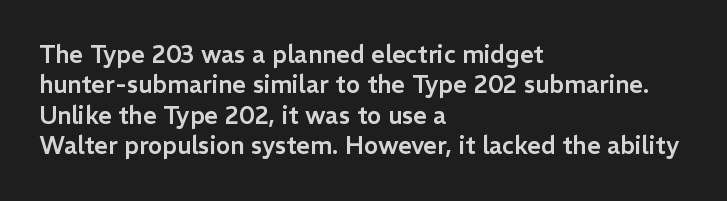
Q: Is the text italic (slanted)? A: No, it is upright.
Q: Is the text underlined? A: No.
Q: How is the paragraph aligned? A: Left-aligned.
Q: Is the spacing between letters normal or unusually wide? A: Normal.
Q: Is the spacing between lines tight, normal or loose? A: Normal.
